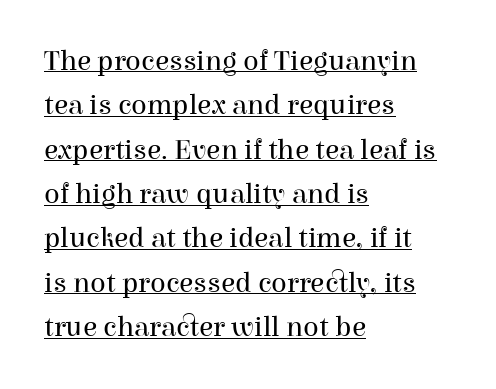
Q: Is the text bold? A: No.
Q: Is the text italic (slanted)? A: No, it is upright.
Q: Is the typeface a serif or a sans-serif typeface? A: Serif.
Q: Is the text underlined? A: Yes.
Q: How is the paragraph aligned? A: Left-aligned.
Q: Is the spacing between letters normal or unusually wide? A: Normal.
Q: Is the spacing between lines tight, normal or loose? A: Normal.
Q: Width (condensed, normal, or wide)? A: Normal.
Q: Stroke contrast? A: High.
Q: x-height? A: Medium.
Q: Monospaced? A: No.
